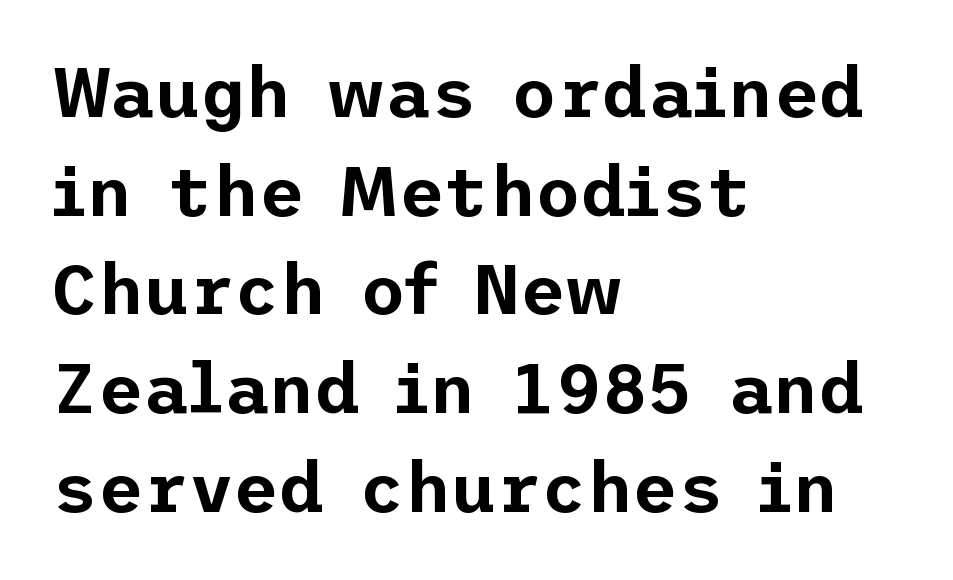
Q: Is the text italic (slanted)? A: No, it is upright.
Q: Is the typeface a serif or a sans-serif typeface? A: Sans-serif.
Q: Is the text underlined? A: No.
Q: How is the paragraph aligned? A: Left-aligned.
Q: Is the spacing between letters normal or unusually wide? A: Normal.
Q: Is the spacing between lines tight, normal or loose? A: Normal.
Q: Width (condensed, normal, or wide)? A: Normal.
Q: Stroke contrast? A: Low.
Q: x-height? A: Medium.
